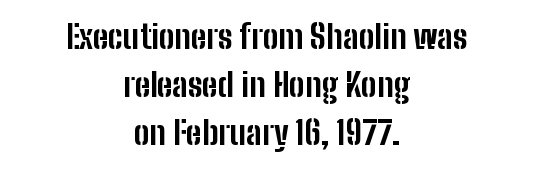
{"serif": "no", "italic": "no", "bold": "yes", "weight": "bold", "width": "condensed", "stroke_contrast": "low", "x_height": "medium", "monospaced": "no", "underline": "no", "align": "center", "line_spacing": "normal", "line_spacing_ratio": 1.45, "letter_spacing": "normal", "letter_spacing_em": 0.0, "glyph_px": 33}
